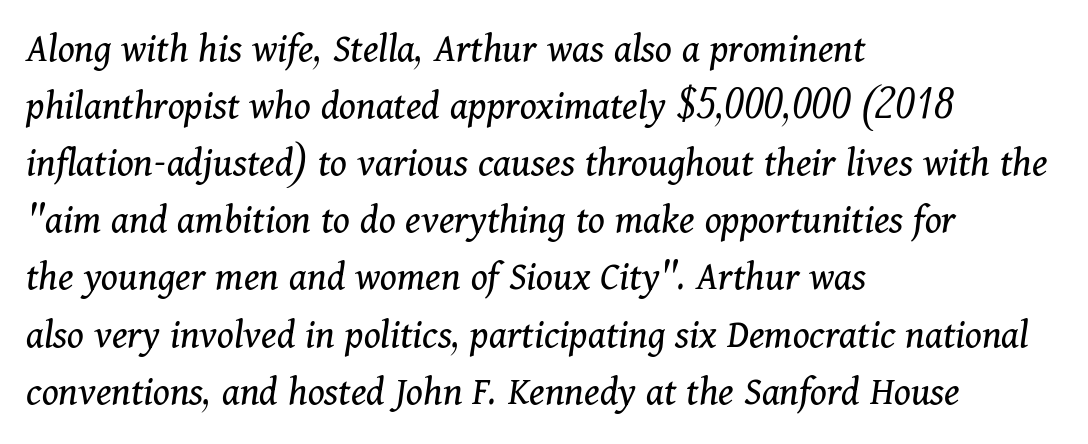
Q: Is the text bold? A: No.
Q: Is the text italic (slanted)? A: Yes, it leans right by about 11 degrees.
Q: Is the typeface a serif or a sans-serif typeface? A: Serif.
Q: Is the text underlined? A: No.
Q: How is the paragraph aligned? A: Left-aligned.
Q: Is the spacing between letters normal or unusually wide? A: Normal.
Q: Is the spacing between lines tight, normal or loose? A: Normal.
Q: Width (condensed, normal, or wide)? A: Normal.
Q: Stroke contrast? A: Medium.
Q: x-height? A: Medium.
Q: Monospaced? A: No.
